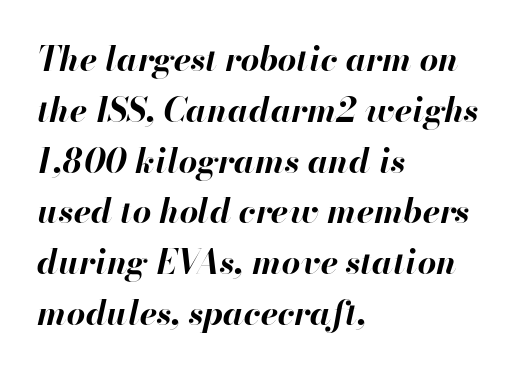
Reading down the block, your eye returns to a fixed left position each line. Compared with ordinary roman type, these characters are visibly tilted. Proportional: the letters do not fall into vertical columns. The strip under each line holds only bare page.
